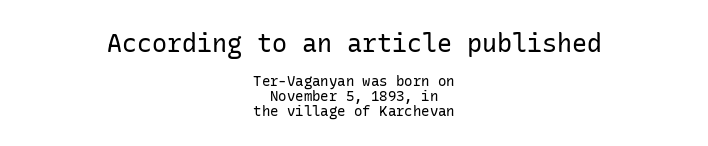
{"italic": "no", "bold": "no", "underline": "no", "align": "center", "line_spacing": "tight", "line_spacing_ratio": 1.08, "letter_spacing": "normal", "letter_spacing_em": 0.0, "larger_block": "first", "size_ratio": 1.79, "glyph_px": 25}
